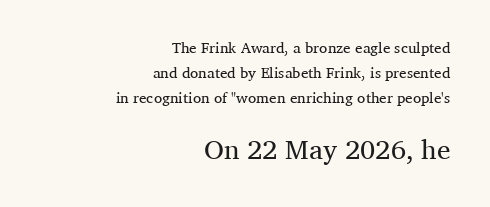
Q: Is the text bold? A: No.
Q: Is the text italic (slanted)? A: No, it is upright.
Q: Is the text underlined? A: No.
Q: How is the paragraph aligned? A: Right-aligned.
Q: Is the spacing between letters normal or unusually wide? A: Normal.
Q: Is the spacing between lines tight, normal or loose? A: Normal.
Q: Which block of text is set in a larger size, the first (top) or the second (bottom)? A: The second (bottom) one.
